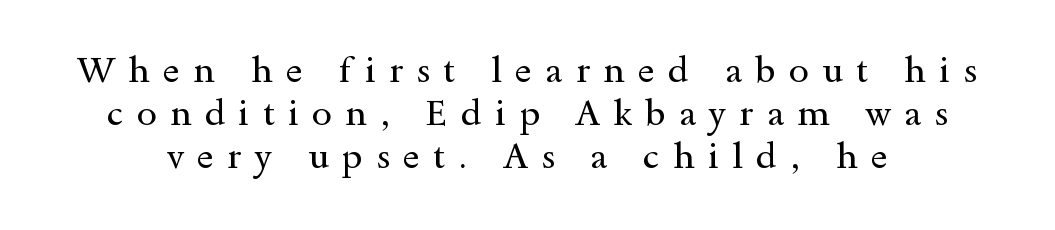
The image shows 36 px regular-weight, wide serif type, upright; set line spacing 1.2x, unusually wide letter spacing (+0.37 em), not underlined; a small x-height.
